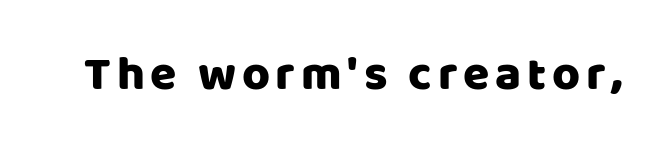
Q: Is the text italic (slanted)? A: No, it is upright.
Q: Is the typeface a serif or a sans-serif typeface? A: Sans-serif.
Q: Is the text underlined? A: No.
Q: Width (condensed, normal, or wide)? A: Normal.
Q: Stroke contrast? A: Low.
Q: x-height? A: Large.
Q: Monospaced? A: No.
